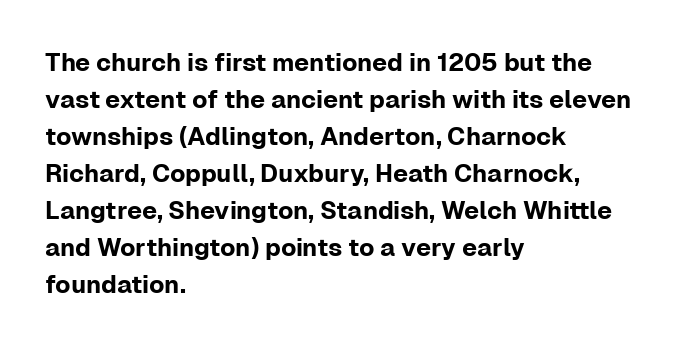
The image shows 25 px text type, upright; set left-aligned, normal line spacing (1.48x), normal letter spacing, not underlined.
